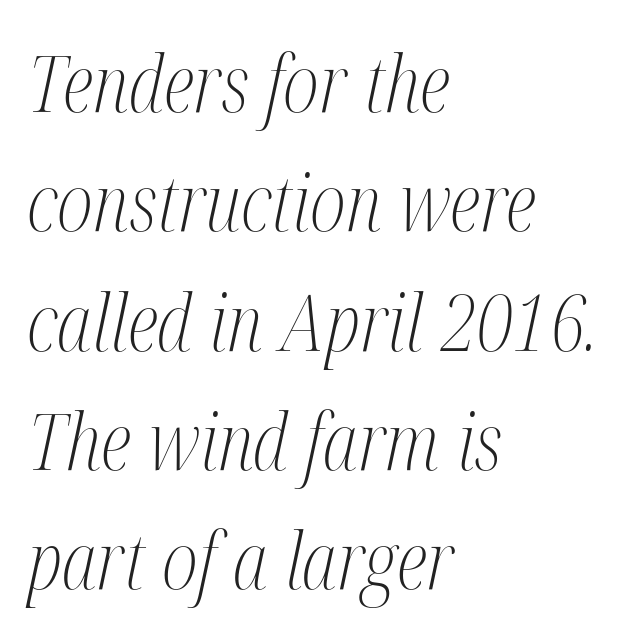
Q: Is the text bold? A: No.
Q: Is the text italic (slanted)? A: Yes, it leans right by about 12 degrees.
Q: Is the typeface a serif or a sans-serif typeface? A: Serif.
Q: Is the text underlined? A: No.
Q: How is the paragraph aligned? A: Left-aligned.
Q: Is the spacing between letters normal or unusually wide? A: Normal.
Q: Is the spacing between lines tight, normal or loose? A: Normal.
Q: Width (condensed, normal, or wide)? A: Condensed.
Q: Stroke contrast? A: Medium.
Q: x-height? A: Medium.
Q: Monospaced? A: No.
